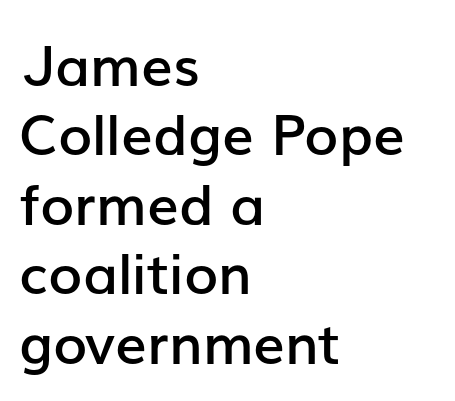
Q: Is the text bold? A: Semi-bold.
Q: Is the text italic (slanted)? A: No, it is upright.
Q: Is the typeface a serif or a sans-serif typeface? A: Sans-serif.
Q: Is the text underlined? A: No.
Q: How is the paragraph aligned? A: Left-aligned.
Q: Is the spacing between letters normal or unusually wide? A: Normal.
Q: Width (condensed, normal, or wide)? A: Normal.
Q: Stroke contrast? A: Low.
Q: x-height? A: Medium.
Q: Monospaced? A: No.
